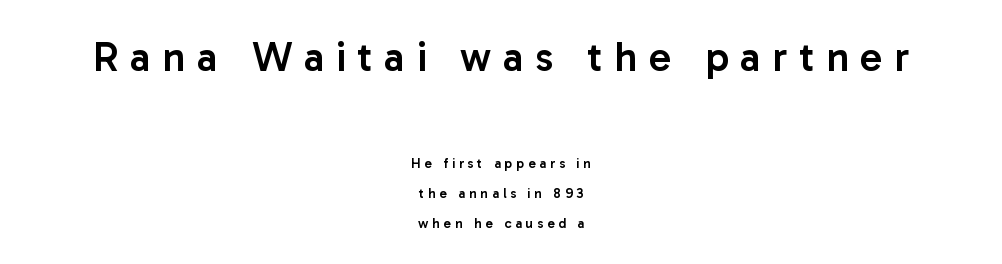
Q: Is the text bold? A: Semi-bold.
Q: Is the text italic (slanted)? A: No, it is upright.
Q: Is the typeface a serif or a sans-serif typeface? A: Sans-serif.
Q: Is the text underlined? A: No.
Q: How is the paragraph aligned? A: Centered.
Q: Is the spacing between letters normal or unusually wide? A: Unusually wide.
Q: Is the spacing between lines tight, normal or loose? A: Loose.
Q: Which block of text is set in a larger size, the first (top) or the second (bottom)? A: The first (top) one.
Q: Width (condensed, normal, or wide)? A: Normal.
Q: Stroke contrast? A: Low.
Q: x-height? A: Medium.
Q: Monospaced? A: No.
